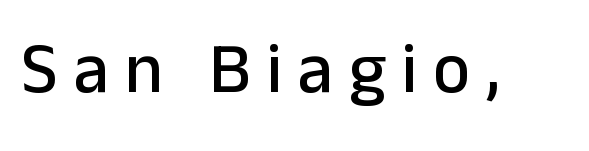
In terms of letterform style, serifs are entirely absent. The lettering holds an erect, upright posture throughout. Character widths vary here, with narrow letters taking less room than wide ones. The baseline area is clear.
